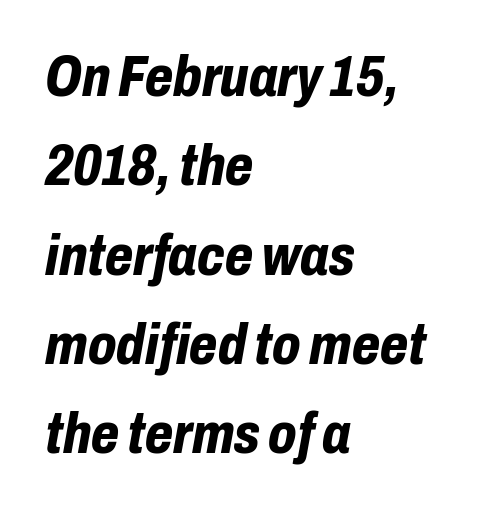
{"italic": "yes", "lean": "right", "slant_degrees": 10, "bold": "yes", "weight": "bold", "width": "condensed", "stroke_contrast": "low", "x_height": "medium", "monospaced": "no", "underline": "no", "align": "left", "line_spacing": "normal", "line_spacing_ratio": 1.54, "letter_spacing": "normal", "letter_spacing_em": 0.0, "glyph_px": 58}
